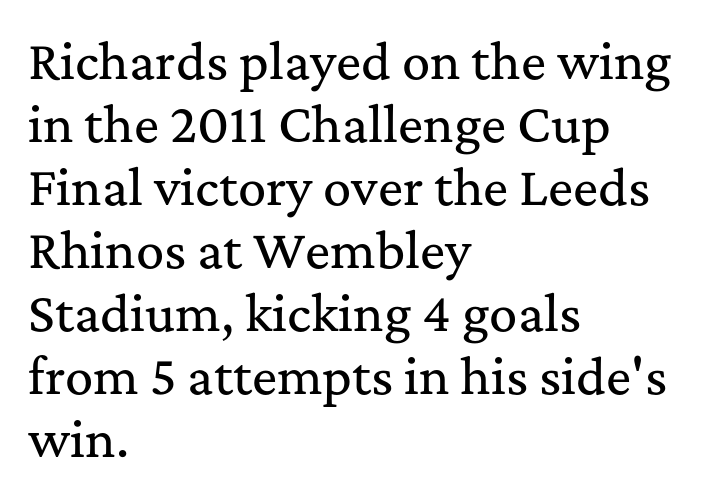
These lines sit exactly where default settings would place them. The zone under the glyphs is completely vacant. Posture: straight, roman, zero tilt. Leftover space on each line is placed entirely after the last word. Typographically, this falls in the serif category.
